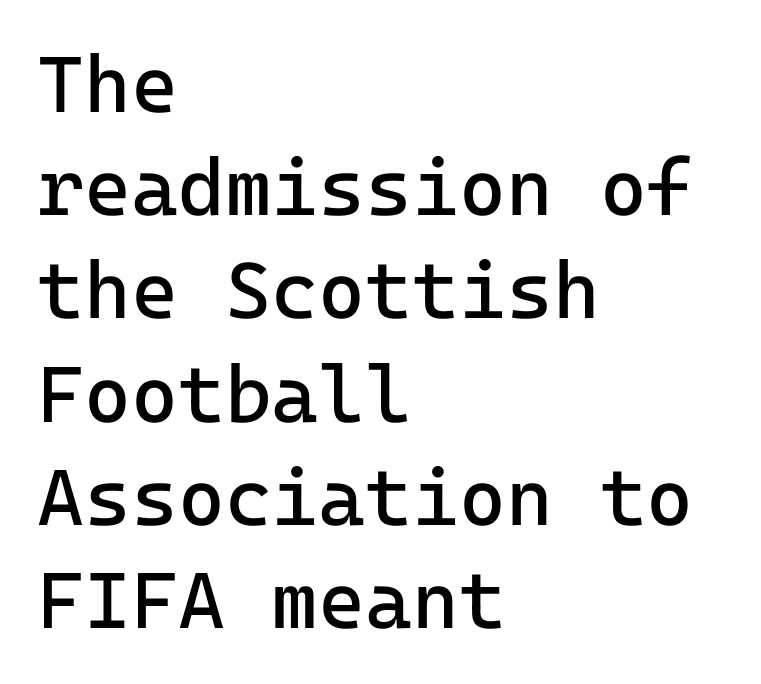
Glance below the letters and you will spot only blank space. The letters march in equal steps, a hallmark of fixed-pitch type. This sample uses a sans-serif face. Notice how descenders clear the ascenders below comfortably — that's standard leading. Posture: straight, roman, zero tilt.
